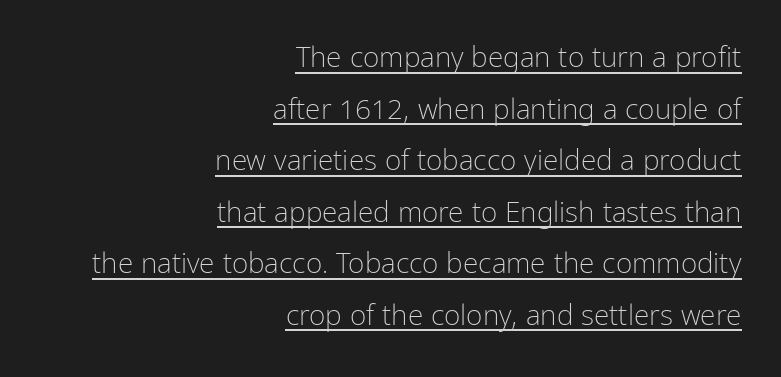
All the whitespace from short lines collects on the left. Is there an underline? Yes — a line sits under the letters. Here the designer chose a conventional face with non-uniform glyph widths. Are there feet on the stems? There aren't — it's a sans.
